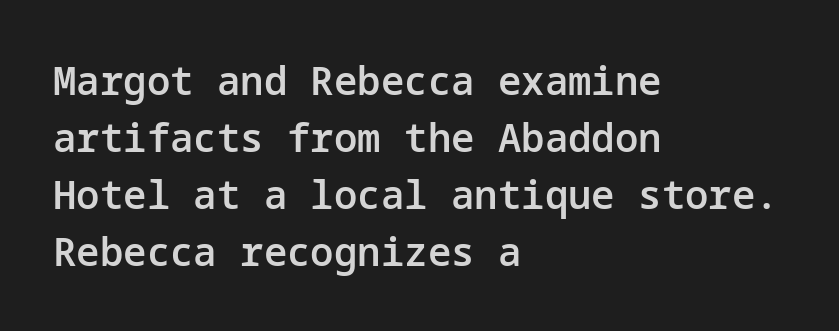
The image shows 39 px semibold sans-serif type, upright; set left-aligned, normal line spacing (1.46x), normal letter spacing, not underlined; low stroke contrast and a medium x-height.
